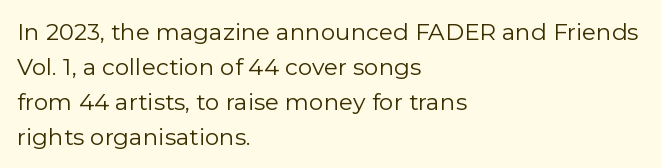
Weight: not bold — regular or lighter. The typesetter chose a ragged-right arrangement here. Each new line begins a customary step beneath the previous one. You could call the tracking neutral — neither tight nor loose. Only glyphs here, with clear space below each row. You can tell it's not italic because the verticals are truly vertical.
